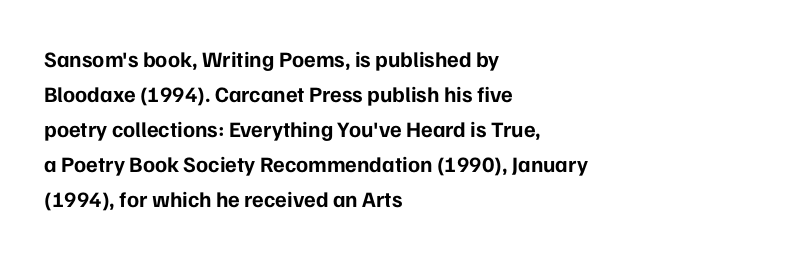
The image shows 22 px bold type, upright; set left-aligned, normal line spacing (1.59x), normal letter spacing, not underlined.
